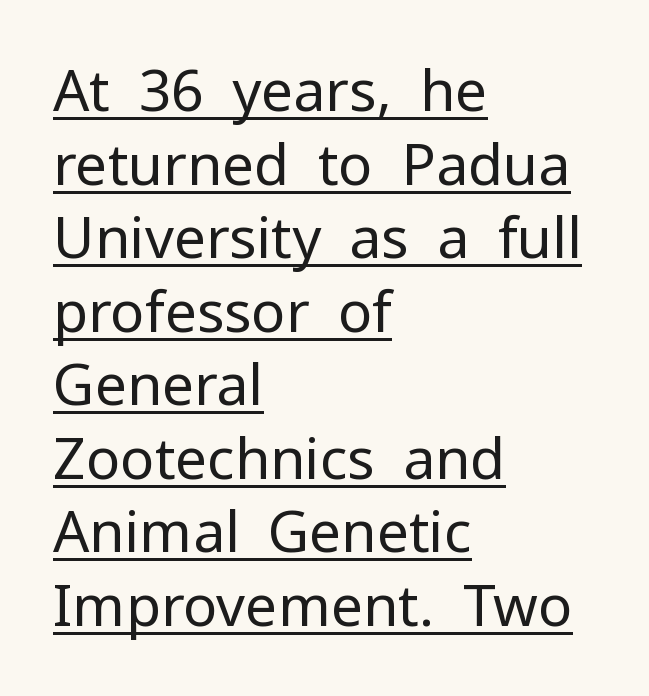
{"serif": "no", "italic": "no", "bold": "no", "weight": "regular", "width": "normal", "stroke_contrast": "low", "x_height": "medium", "monospaced": "no", "underline": "yes", "align": "left", "line_spacing": "normal", "line_spacing_ratio": 1.29, "letter_spacing": "normal", "letter_spacing_em": 0.0, "glyph_px": 57}
